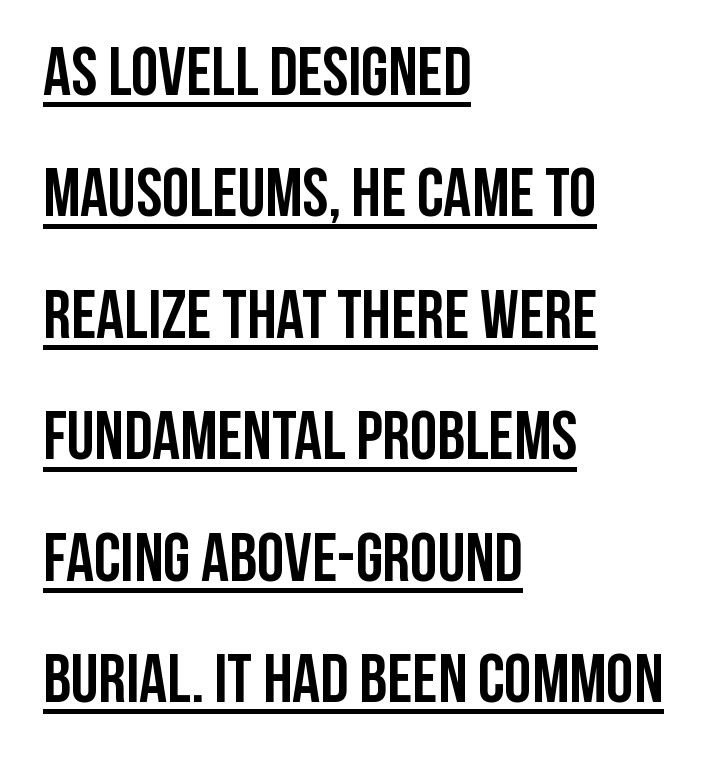
Serif or sans? Sans — the stroke terminals are bare. You can see a thin bar hugging the bottom of the glyphs. One-word summary of the alignment: left. These words are printed bold, with thick strokes throughout. Proportional: the letters do not fall into vertical columns. The horizontal fit of the characters is conventional and even.
